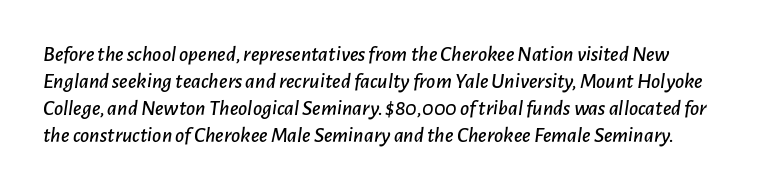
The image shows 22 px text type, italic (leaning right); set line spacing 1.22x, normal letter spacing, not underlined.
